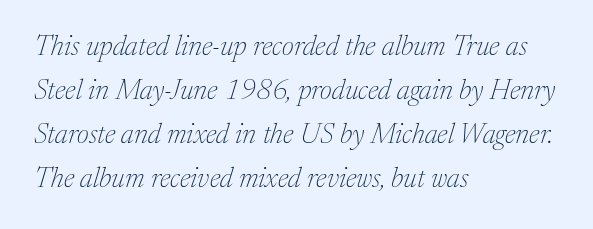
{"serif": "yes", "italic": "yes", "lean": "right", "slant_degrees": 17, "bold": "no", "weight": "thin", "width": "normal", "stroke_contrast": "medium", "x_height": "medium", "monospaced": "no", "underline": "no", "align": "left", "line_spacing": "normal", "line_spacing_ratio": 1.57, "letter_spacing": "normal", "letter_spacing_em": 0.0, "glyph_px": 28}
